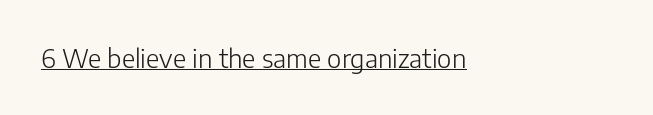
The rendering anchors every line to the left-hand side. Vertical stems look standard width or narrower in stroke. If you drew a line through each stem, it would be perfectly vertical. Caption: standard tracking, unaltered. Descenders here cross a horizontal rule under the line.
